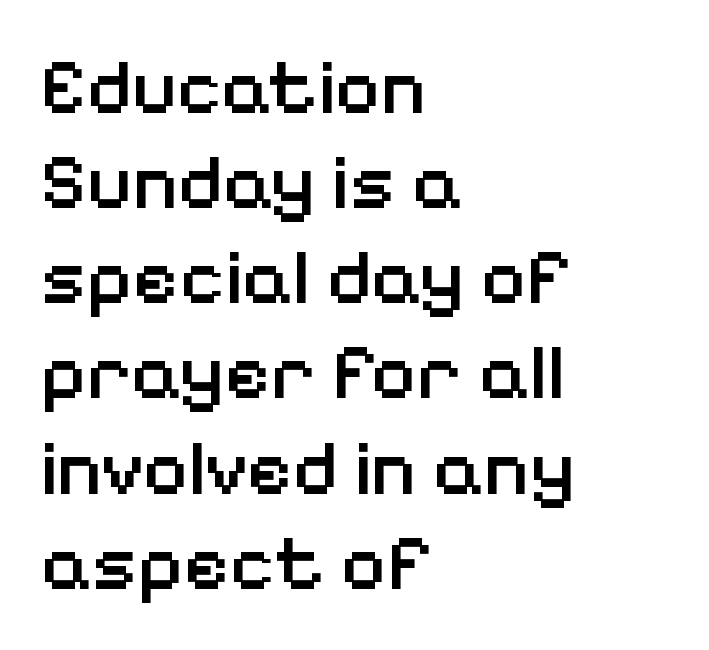
Q: Is the text bold? A: Semi-bold.
Q: Is the text italic (slanted)? A: No, it is upright.
Q: Is the typeface a serif or a sans-serif typeface? A: Sans-serif.
Q: Is the text underlined? A: No.
Q: How is the paragraph aligned? A: Left-aligned.
Q: Is the spacing between letters normal or unusually wide? A: Normal.
Q: Width (condensed, normal, or wide)? A: Normal.
Q: Stroke contrast? A: Low.
Q: x-height? A: Medium.
Q: Monospaced? A: No.
